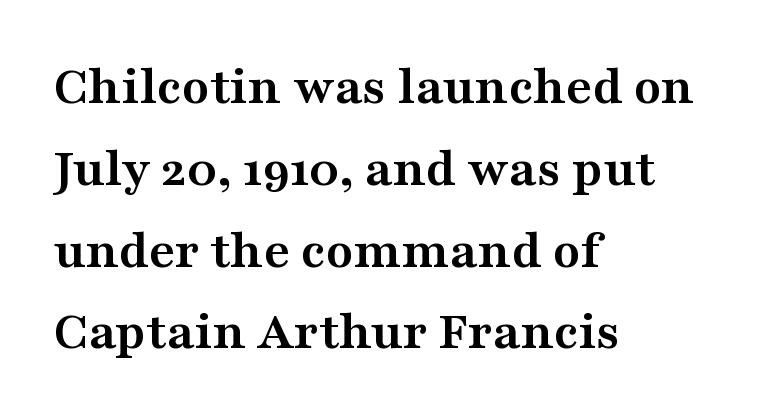
Q: Is the text bold? A: Yes.
Q: Is the text italic (slanted)? A: No, it is upright.
Q: Is the typeface a serif or a sans-serif typeface? A: Serif.
Q: Is the text underlined? A: No.
Q: How is the paragraph aligned? A: Left-aligned.
Q: Is the spacing between letters normal or unusually wide? A: Normal.
Q: Is the spacing between lines tight, normal or loose? A: Normal.
Q: Width (condensed, normal, or wide)? A: Wide.
Q: Stroke contrast? A: Medium.
Q: x-height? A: Medium.
Q: Monospaced? A: No.
